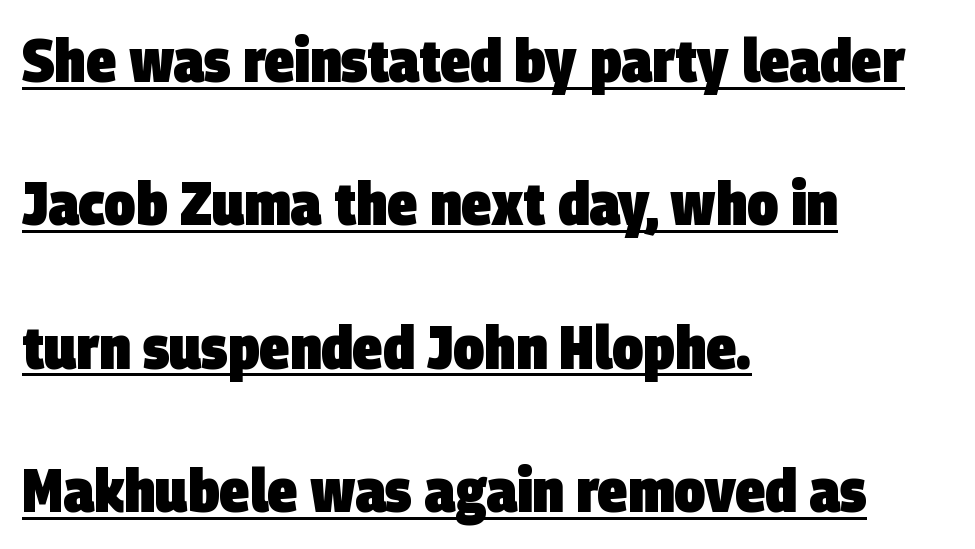
{"serif": "no", "bold": "yes", "weight": "heavy", "width": "condensed", "stroke_contrast": "low", "x_height": "large", "monospaced": "no", "underline": "yes", "align": "left", "line_spacing": "loose", "line_spacing_ratio": 2.35, "letter_spacing": "normal", "letter_spacing_em": 0.0, "glyph_px": 61}
